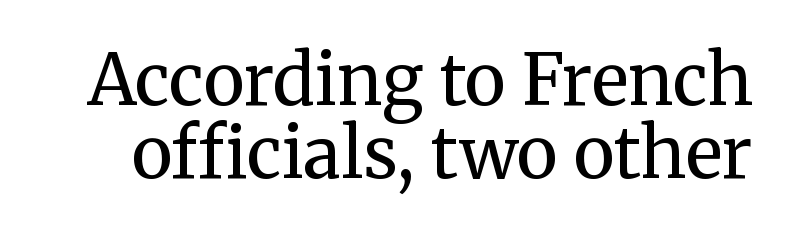
The image shows 70 px regular-weight serif type, upright; set tight line spacing (1.04x), normal letter spacing, not underlined; medium stroke contrast and a medium x-height.
